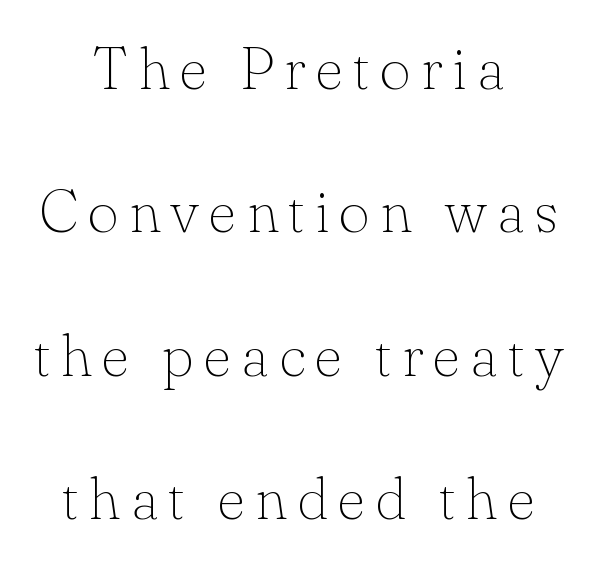
Stroke mass is kept to a normal reading level or below. Anything drawn beneath the words? Only blank space. Check where the strokes stop: tiny serifs finish them off. The axis of the letterforms is exactly vertical. Quick note: interline space is abundant. Spacing verdict: proportional, widths tailored to each character.
